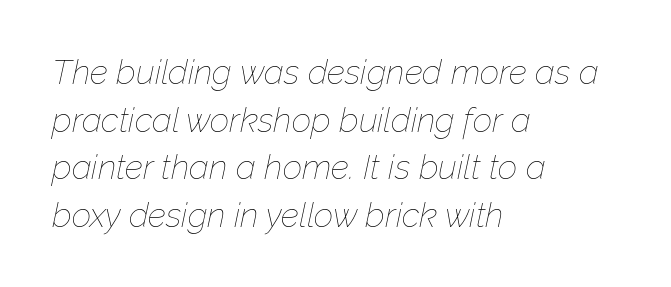
The image shows 34 px thin type, italic (leaning right); set left-aligned, normal line spacing (1.4x), normal letter spacing, not underlined; low stroke contrast and a medium x-height.
